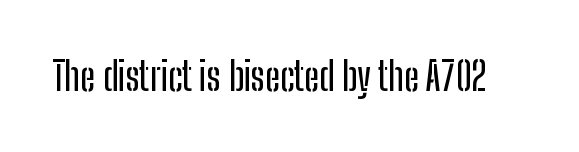
The horizontal fit of the characters is conventional and even. Here the designer chose a conventional face with non-uniform glyph widths. The string is rendered with underlining switched off. This sample uses a sans-serif face.
